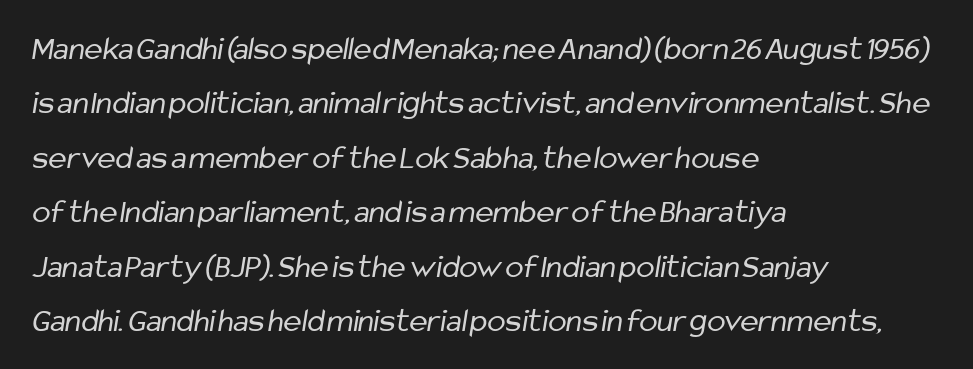
The typesetting does not lean heavy: it is not bold. Note: no serifs on the glyphs. The passage shown is typed in a proportional face where columns would drift. The string is rendered with underlining switched off.
